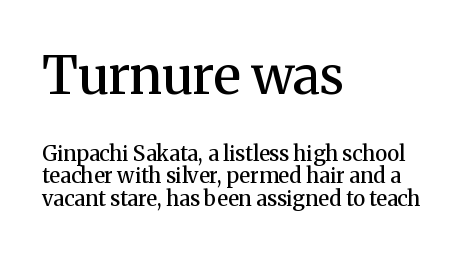
Q: Is the text bold? A: Semi-bold.
Q: Is the text italic (slanted)? A: No, it is upright.
Q: Is the typeface a serif or a sans-serif typeface? A: Serif.
Q: Is the text underlined? A: No.
Q: How is the paragraph aligned? A: Left-aligned.
Q: Is the spacing between letters normal or unusually wide? A: Normal.
Q: Is the spacing between lines tight, normal or loose? A: Tight.
Q: Which block of text is set in a larger size, the first (top) or the second (bottom)? A: The first (top) one.
Q: Width (condensed, normal, or wide)? A: Normal.
Q: Stroke contrast? A: Medium.
Q: x-height? A: Medium.
Q: Monospaced? A: No.
